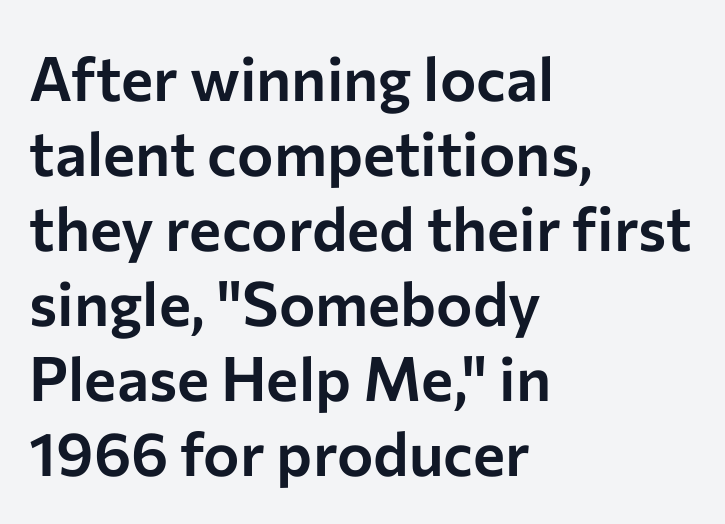
Does the type have serifs? No, each stem ends abruptly. Words float on clear page, feet unadorned. Spacing verdict: proportional, widths tailored to each character. Ordinary non-slanted type is in use. The setting favours the left margin, as ordinary paragraphs usually do.
